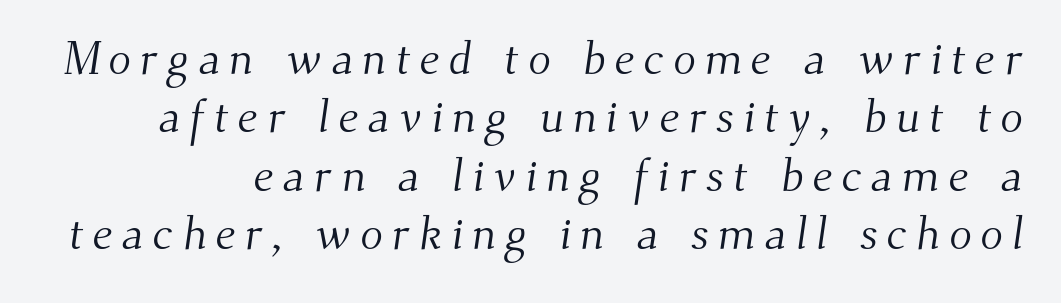
Looks like regular typesetting: each glyph gets only the width it needs. Weight: regular or lighter. Old-style or modern, the face here clearly has serifs. Plain, unruled lines of type.
